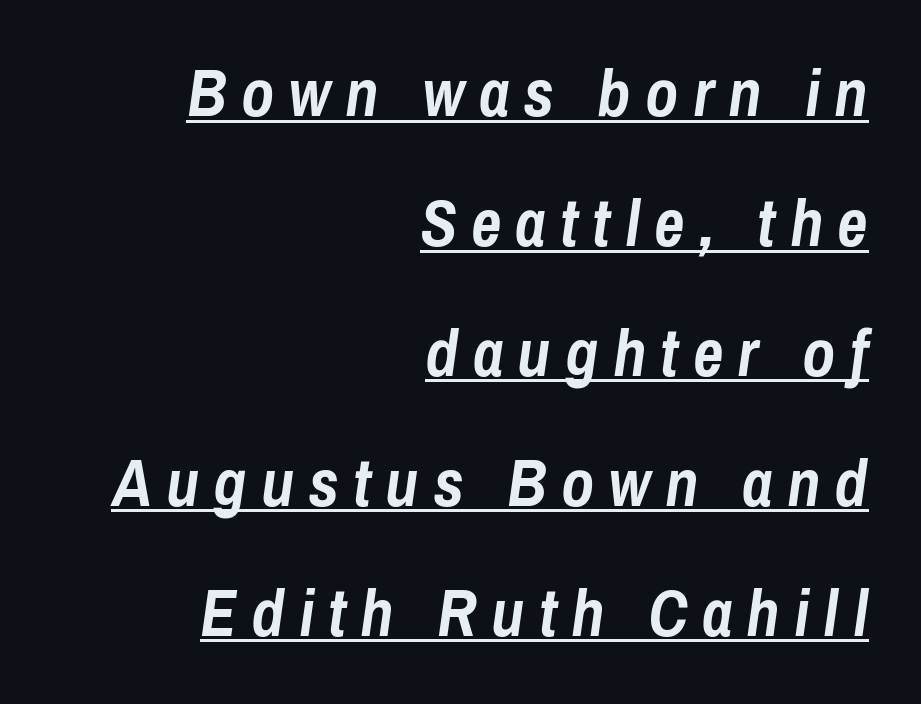
The image shows 67 px semibold, condensed type, italic (leaning right); set right-aligned, loose line spacing (1.94x), unusually wide letter spacing (+0.21 em), underlined; low stroke contrast and a medium x-height.
